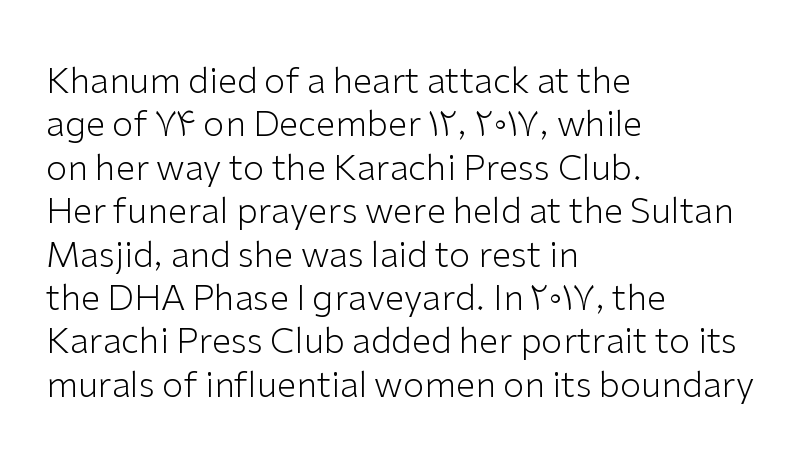
Does the lettering tilt? It doesn't — this is upright. The ragged edge is on the right, which tells us the setting is flush left. The typeface has the unassuming heft of standard copy or less. The words here are not underlined.
